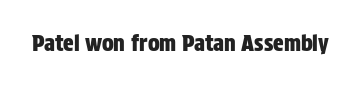
Tall strokes in this sample are plumb rather than angled. Short note: letters normally spaced. Lines of text with bare space underneath.
